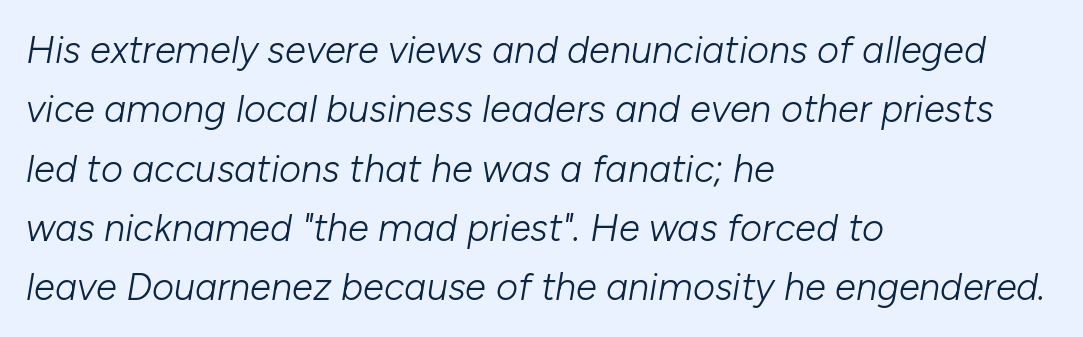
Q: Is the text bold? A: No.
Q: Is the text italic (slanted)? A: Yes, it leans right by about 10 degrees.
Q: Is the text underlined? A: No.
Q: How is the paragraph aligned? A: Left-aligned.
Q: Is the spacing between letters normal or unusually wide? A: Normal.
Q: Is the spacing between lines tight, normal or loose? A: Normal.
Q: Width (condensed, normal, or wide)? A: Normal.
Q: Stroke contrast? A: Low.
Q: x-height? A: Medium.
Q: Monospaced? A: No.
